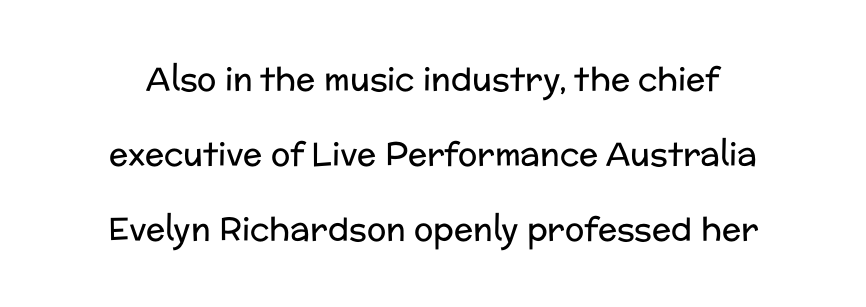
The image shows 32 px regular-weight sans-serif type, upright; set loose line spacing (2.34x), normal letter spacing, not underlined; low stroke contrast and a medium x-height.
